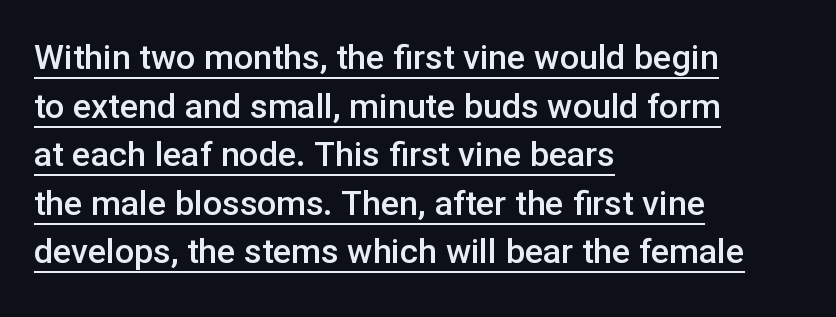
{"serif": "no", "italic": "no", "bold": "semi", "weight": "semibold", "width": "normal", "stroke_contrast": "low", "x_height": "medium", "monospaced": "no", "underline": "yes", "align": "left", "line_spacing": "normal", "line_spacing_ratio": 1.43, "letter_spacing": "normal", "letter_spacing_em": 0.0, "glyph_px": 34}
